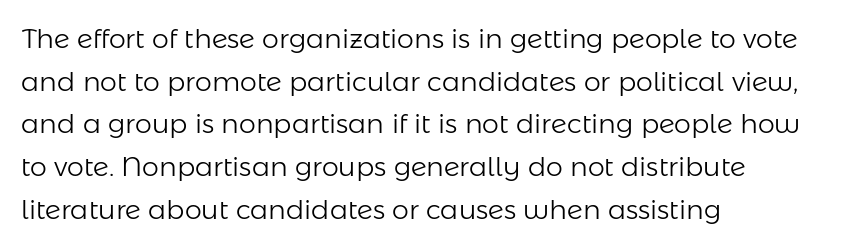
Q: Is the text bold? A: No.
Q: Is the text italic (slanted)? A: No, it is upright.
Q: Is the text underlined? A: No.
Q: How is the paragraph aligned? A: Left-aligned.
Q: Is the spacing between letters normal or unusually wide? A: Normal.
Q: Is the spacing between lines tight, normal or loose? A: Normal.
